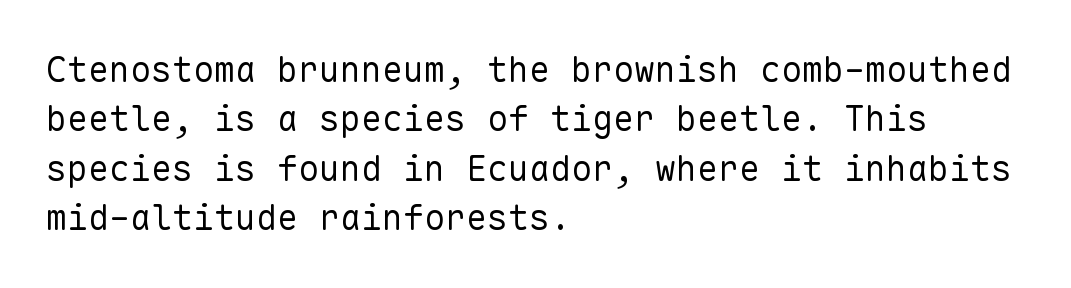
Q: Is the text bold? A: No.
Q: Is the text italic (slanted)? A: No, it is upright.
Q: Is the typeface a serif or a sans-serif typeface? A: Sans-serif.
Q: Is the text underlined? A: No.
Q: How is the paragraph aligned? A: Left-aligned.
Q: Is the spacing between letters normal or unusually wide? A: Normal.
Q: Is the spacing between lines tight, normal or loose? A: Normal.
Q: Width (condensed, normal, or wide)? A: Normal.
Q: Stroke contrast? A: Low.
Q: x-height? A: Medium.
Q: Monospaced? A: Yes.
